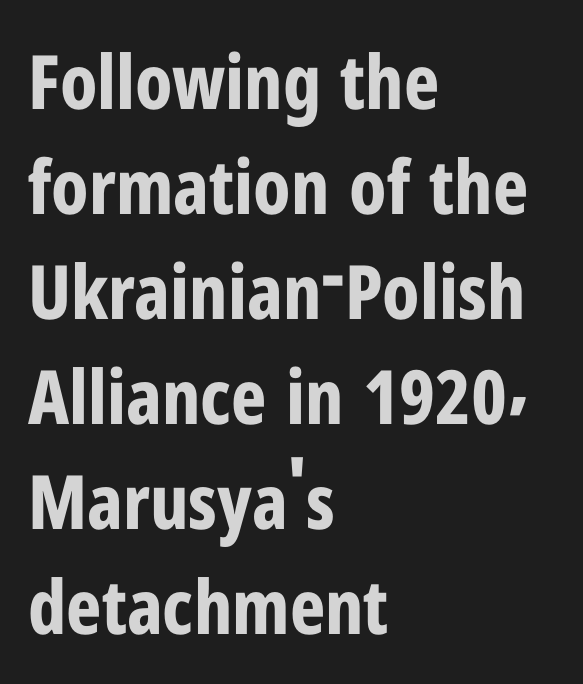
{"serif": "no", "italic": "no", "bold": "yes", "weight": "bold", "width": "condensed", "stroke_contrast": "low", "x_height": "medium", "monospaced": "no", "underline": "no", "align": "left", "line_spacing": "normal", "line_spacing_ratio": 1.4, "letter_spacing": "normal", "letter_spacing_em": 0.0, "glyph_px": 75}
